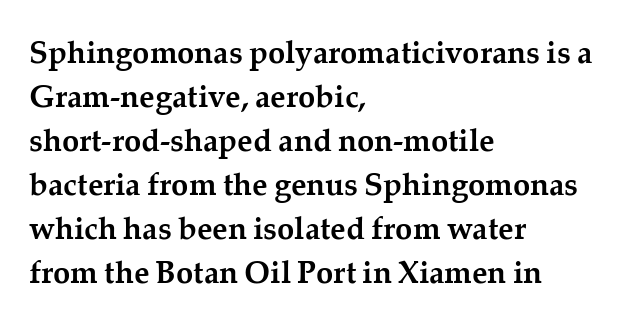
{"serif": "yes", "italic": "no", "bold": "yes", "weight": "semibold", "width": "normal", "stroke_contrast": "medium", "x_height": "medium", "monospaced": "no", "underline": "no", "align": "left", "line_spacing": "normal", "line_spacing_ratio": 1.42, "letter_spacing": "normal", "letter_spacing_em": 0.0, "glyph_px": 31}
